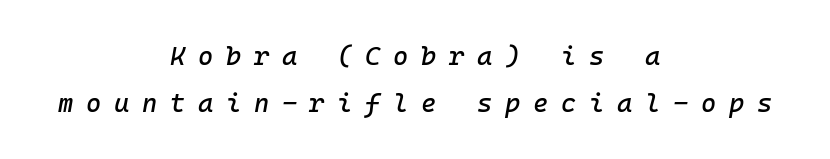
{"italic": "yes", "lean": "right", "slant_degrees": 10, "underline": "no", "align": "center", "line_spacing_ratio": 1.79, "letter_spacing": "wide", "letter_spacing_em": 0.49, "glyph_px": 26}
